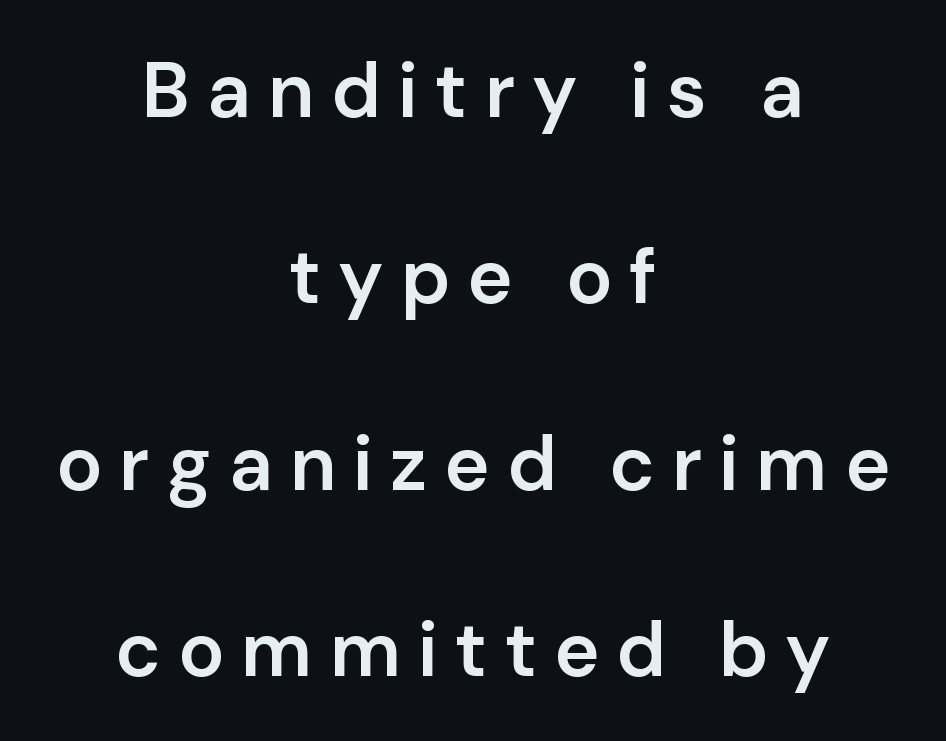
The image shows 77 px semibold sans-serif type, upright; set centered, loose line spacing (2.42x), unusually wide letter spacing (+0.22 em), not underlined; low stroke contrast and a medium x-height.
